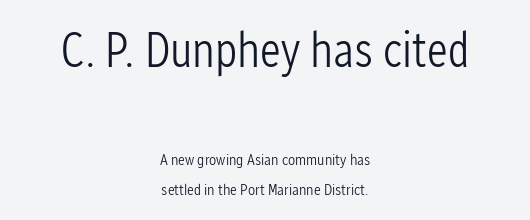
{"serif": "no", "italic": "no", "bold": "no", "weight": "light", "width": "condensed", "stroke_contrast": "low", "x_height": "medium", "monospaced": "no", "underline": "no", "align": "center", "line_spacing_ratio": 1.84, "letter_spacing": "normal", "letter_spacing_em": 0.0, "larger_block": "first", "size_ratio": 3.06, "glyph_px": 49}
